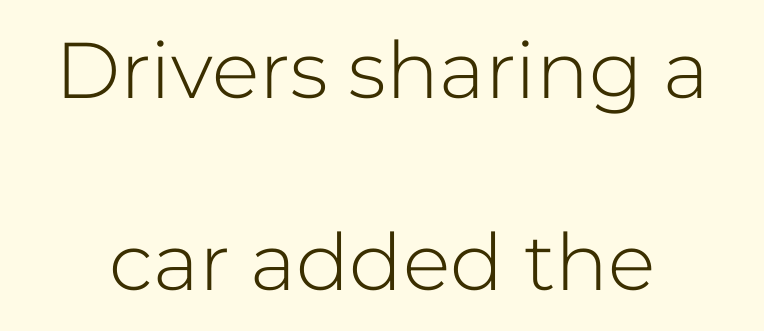
The image shows 79 px light sans-serif type, upright; set loose line spacing (2.43x), normal letter spacing, not underlined; low stroke contrast and a medium x-height.
